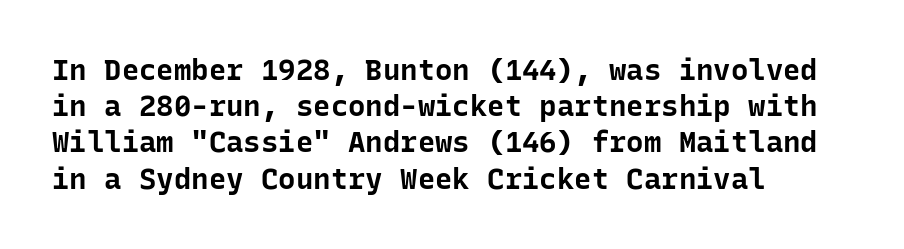
{"serif": "no", "italic": "no", "bold": "yes", "weight": "bold", "width": "normal", "stroke_contrast": "low", "x_height": "medium", "monospaced": "yes", "underline": "no", "align": "left", "line_spacing": "normal", "line_spacing_ratio": 1.25, "letter_spacing": "normal", "letter_spacing_em": 0.0, "glyph_px": 29}
